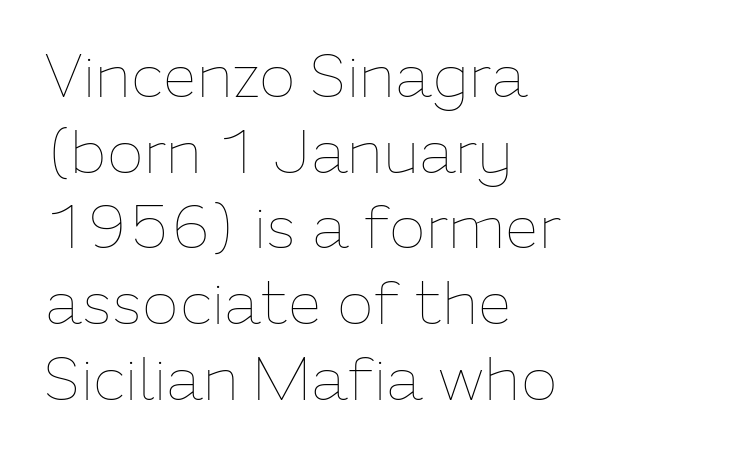
Q: Is the text bold? A: No.
Q: Is the text italic (slanted)? A: No, it is upright.
Q: Is the text underlined? A: No.
Q: How is the paragraph aligned? A: Left-aligned.
Q: Is the spacing between letters normal or unusually wide? A: Normal.
Q: Width (condensed, normal, or wide)? A: Normal.
Q: Stroke contrast? A: Low.
Q: x-height? A: Medium.
Q: Monospaced? A: No.
